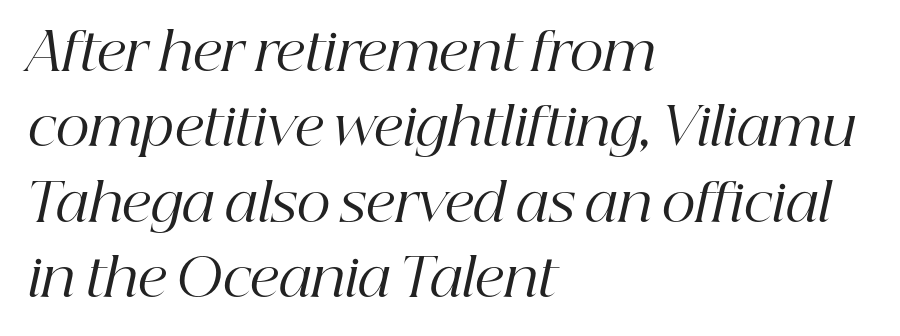
The image shows 53 px regular-weight serif type, italic (leaning right); set left-aligned, normal line spacing (1.42x), normal letter spacing, not underlined; high stroke contrast and a medium x-height.
